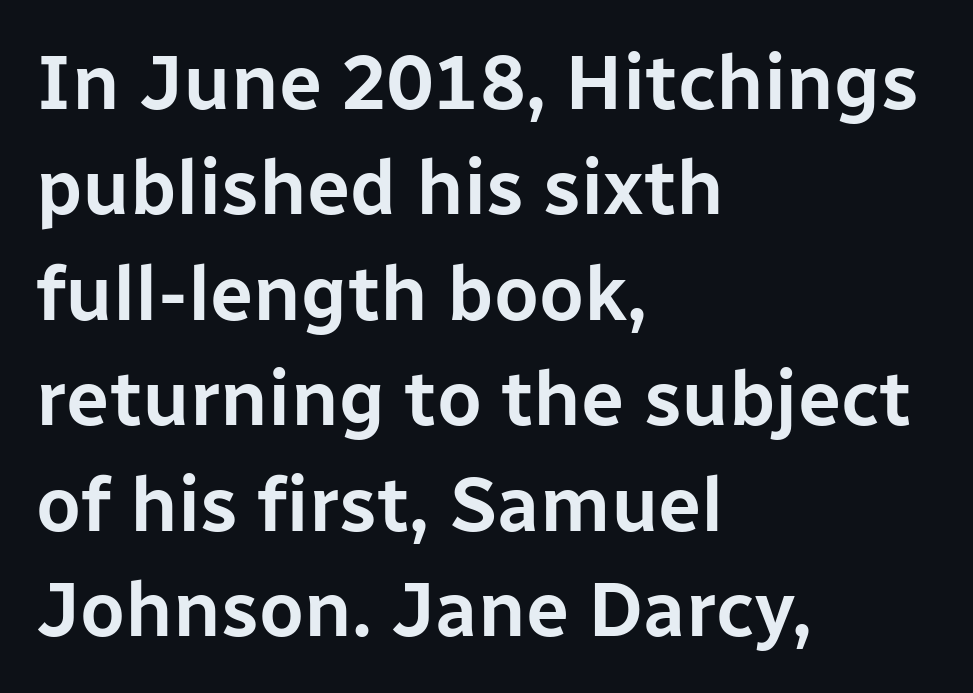
{"serif": "no", "italic": "no", "width": "normal", "stroke_contrast": "low", "x_height": "medium", "monospaced": "no", "underline": "no", "align": "left", "line_spacing": "normal", "line_spacing_ratio": 1.37, "letter_spacing": "normal", "letter_spacing_em": 0.0, "glyph_px": 77}
